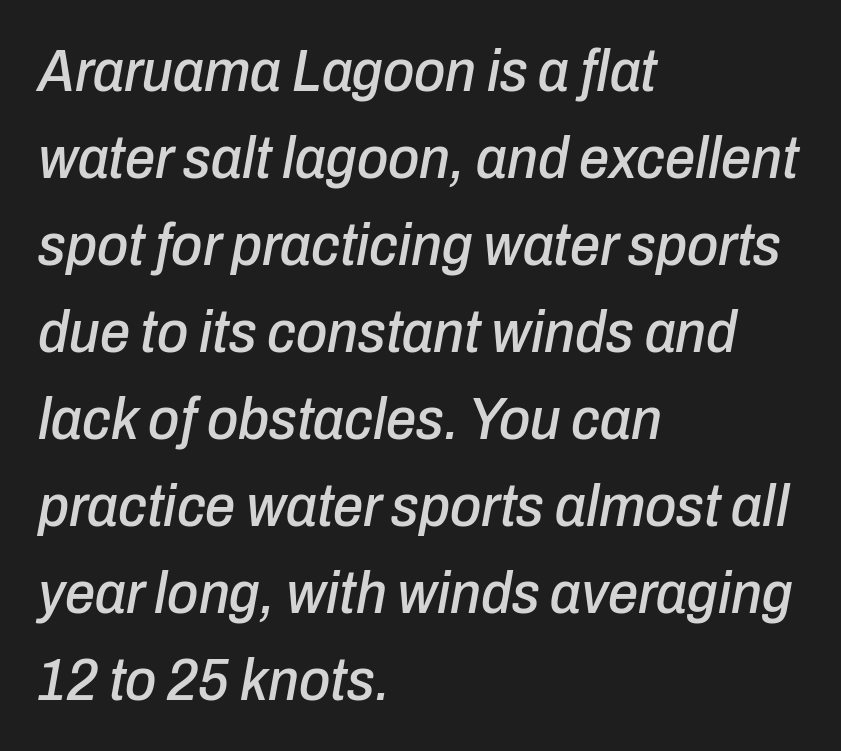
{"italic": "yes", "lean": "right", "slant_degrees": 10, "width": "condensed", "stroke_contrast": "low", "x_height": "medium", "monospaced": "no", "underline": "no", "align": "left", "line_spacing": "normal", "line_spacing_ratio": 1.45, "letter_spacing": "normal", "letter_spacing_em": 0.0, "glyph_px": 60}
